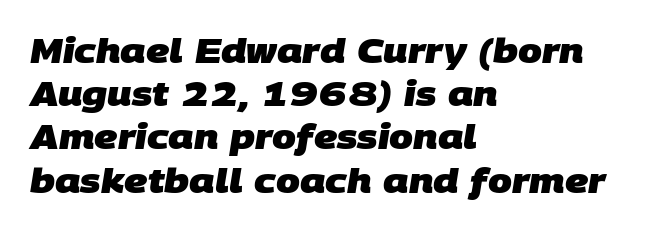
This sample has the flowing, uneven cadence of proportional lettering. Leading matches the norm, producing a regular column. What stands out about the letter spacing? Nothing — it is the standard amount. Glance below the letters and you will spot only blank space. Is the type bold? Yes — the strokes are clearly thick and heavy.
